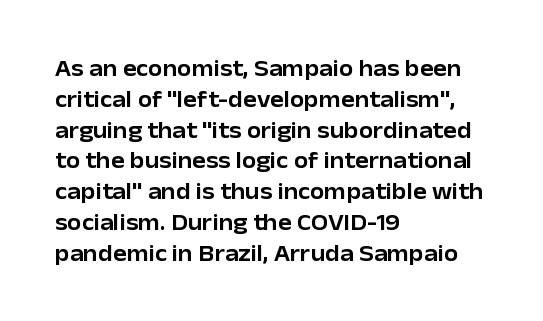
The image shows 23 px text type, upright; set left-aligned, normal line spacing (1.34x), normal letter spacing, not underlined.
